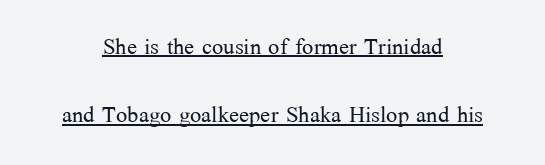
The passage shown stacks its lines with a broad gap. This rendering uses center alignment, leaving both contours irregular but symmetric. Character widths vary here, with narrow letters taking less room than wide ones. The characters are drawn with everyday or finer stroke widths. Tracking value appears to be zero — textbook default spacing.
